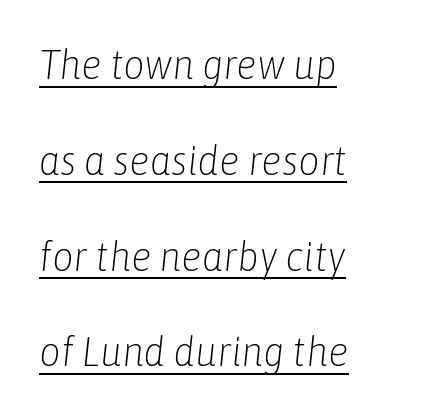
The image shows 42 px light, condensed type, italic (leaning right); set left-aligned, loose line spacing (2.28x), normal letter spacing, underlined; low stroke contrast and a medium x-height.
